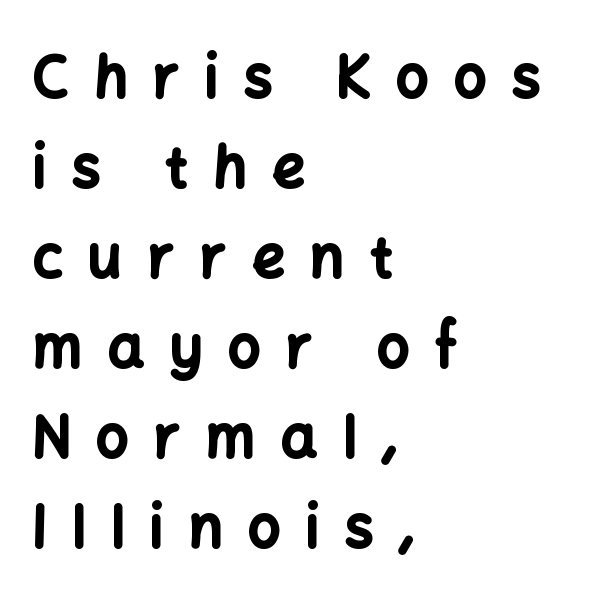
{"serif": "no", "italic": "no", "bold": "yes", "weight": "bold", "width": "normal", "stroke_contrast": "low", "x_height": "medium", "monospaced": "no", "underline": "no", "align": "left", "line_spacing": "normal", "line_spacing_ratio": 1.58, "letter_spacing": "wide", "letter_spacing_em": 0.45, "glyph_px": 57}
